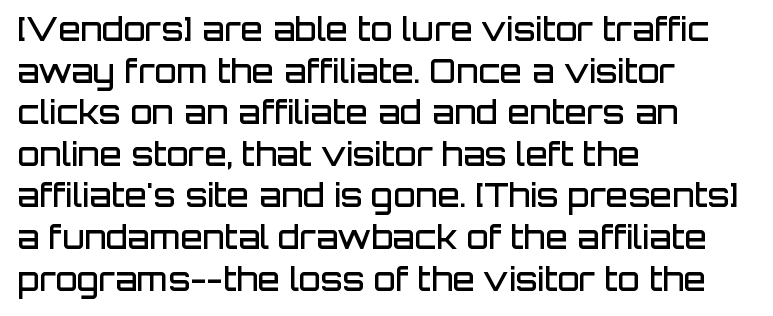
{"serif": "no", "italic": "no", "bold": "semi", "weight": "semibold", "width": "normal", "stroke_contrast": "low", "x_height": "large", "monospaced": "no", "underline": "no", "align": "left", "line_spacing": "normal", "line_spacing_ratio": 1.3, "letter_spacing": "normal", "letter_spacing_em": 0.0, "glyph_px": 32}
